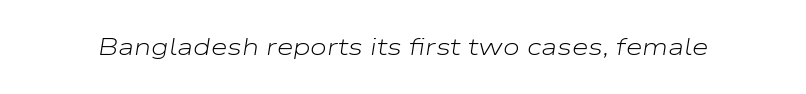
Q: Is the text bold? A: No.
Q: Is the text italic (slanted)? A: Yes, it leans right by about 9 degrees.
Q: Is the text underlined? A: No.
Q: Is the spacing between letters normal or unusually wide? A: Normal.
